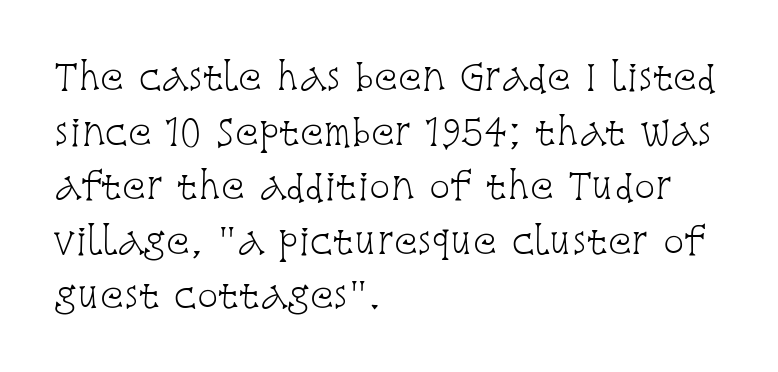
{"serif": "yes", "italic": "no", "bold": "no", "weight": "light", "width": "condensed", "stroke_contrast": "low", "x_height": "large", "monospaced": "no", "underline": "no", "align": "left", "line_spacing": "normal", "line_spacing_ratio": 1.56, "letter_spacing": "normal", "letter_spacing_em": 0.0, "glyph_px": 35}
